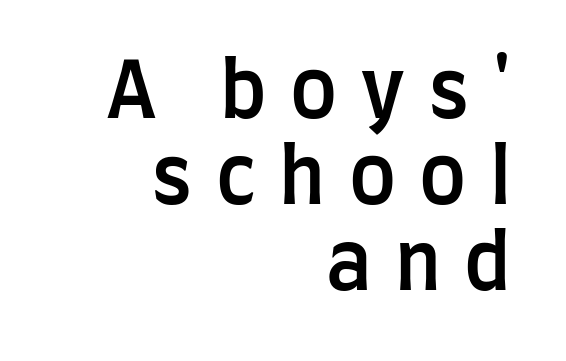
{"serif": "no", "italic": "no", "bold": "semi", "weight": "semibold", "width": "condensed", "stroke_contrast": "low", "x_height": "large", "monospaced": "no", "underline": "no", "align": "right", "line_spacing": "tight", "line_spacing_ratio": 1.1, "letter_spacing": "wide", "letter_spacing_em": 0.3, "glyph_px": 78}
